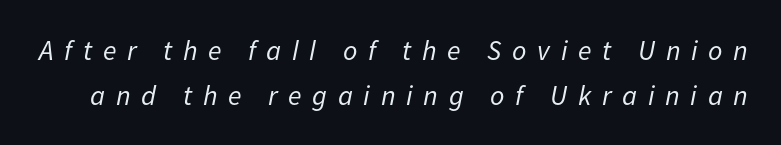
The image shows 28 px regular-weight type, italic (leaning right); set normal line spacing (1.59x), unusually wide letter spacing (+0.38 em), not underlined; low stroke contrast and a medium x-height.
